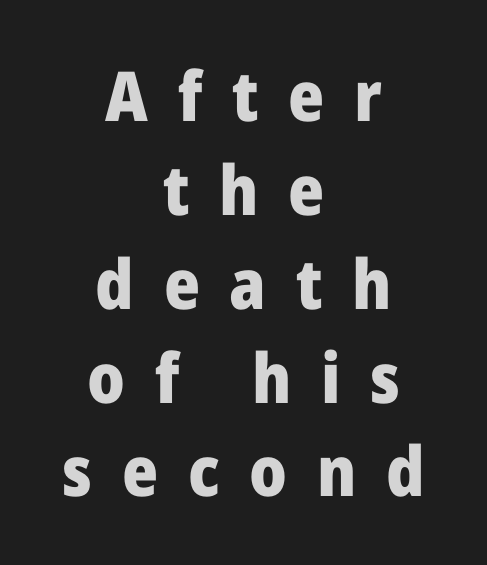
A full-strength bold gives these letters their thick strokes. The rendering shows plain stroke endings on the letterforms — a sans-serif design. The tracking jumps out immediately: characters are airy and widely separated. Looks like regular typesetting: each glyph gets only the width it needs. The lines in this sample share a center point and differ in where they start and stop. The lettering stays uniformly vertical, giving the passage a roman look.
